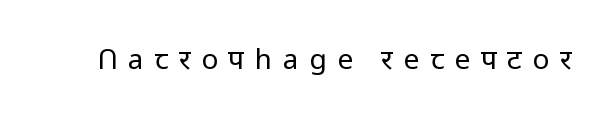
The image shows 28 px regular-weight sans-serif type, upright; set unusually wide letter spacing (+0.38 em), not underlined; low stroke contrast and a medium x-height.
